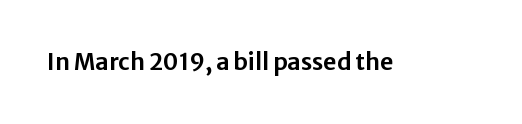
{"italic": "no", "underline": "no", "letter_spacing": "normal", "letter_spacing_em": 0.0, "glyph_px": 23}
